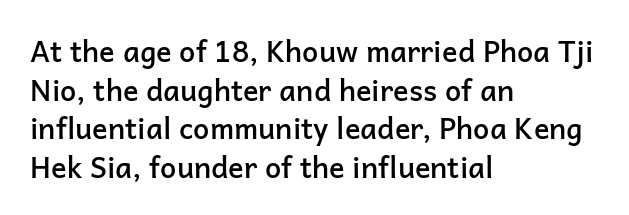
The image shows 29 px semibold sans-serif type, upright; set left-aligned, normal line spacing (1.33x), normal letter spacing, not underlined; low stroke contrast and a medium x-height.
